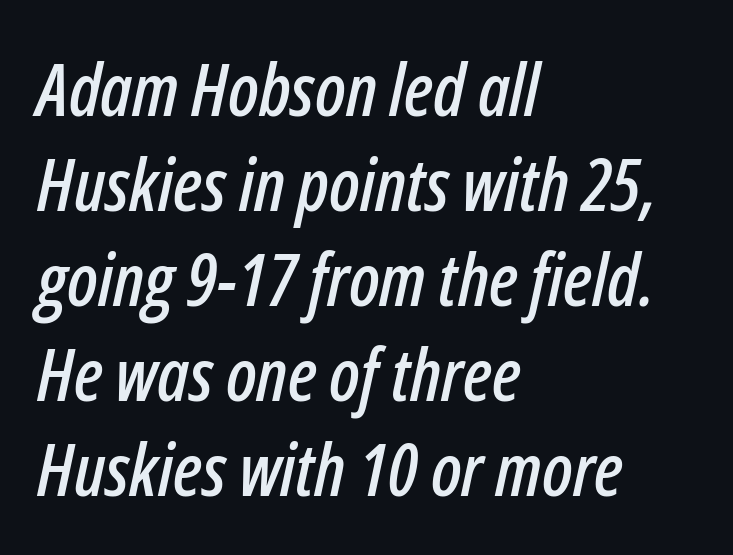
The image shows 73 px condensed type, italic (leaning right); set left-aligned, normal line spacing (1.3x), normal letter spacing, not underlined; low stroke contrast and a medium x-height.
